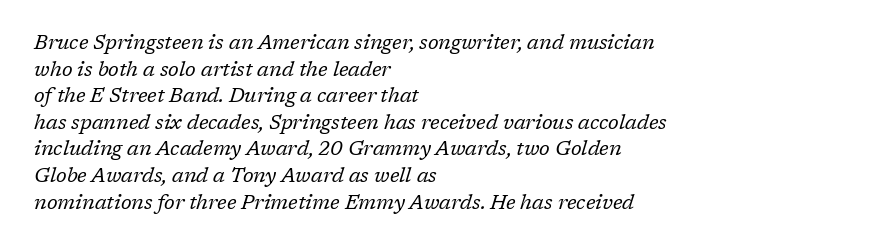
The image shows 20 px text type, italic (leaning right); set left-aligned, normal line spacing (1.33x), normal letter spacing, not underlined.
